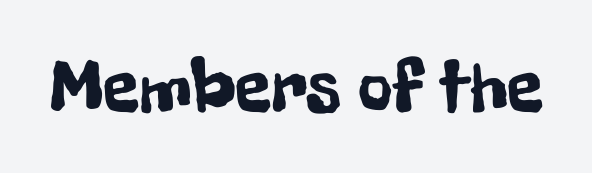
There is no visible air inserted between adjacent glyphs. Bare-footed words on every line. Ascenders rise straight up at ninety degrees. Typographically, this falls in the sans-serif category.
